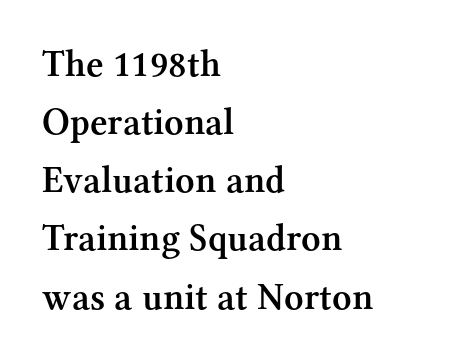
{"serif": "yes", "italic": "no", "bold": "semi", "weight": "semibold", "width": "normal", "stroke_contrast": "medium", "x_height": "medium", "monospaced": "no", "underline": "no", "align": "left", "line_spacing": "normal", "line_spacing_ratio": 1.53, "letter_spacing": "normal", "letter_spacing_em": 0.0, "glyph_px": 38}
